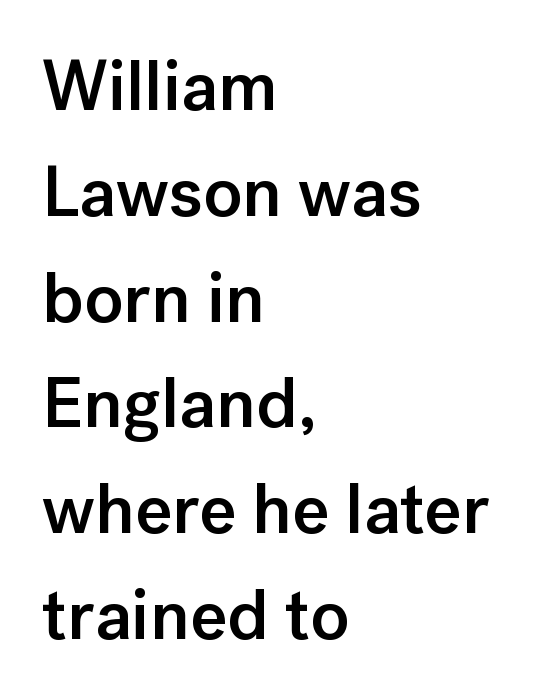
Caption: standard tracking, unaltered. Notice how descenders clear the ascenders below comfortably — that's standard leading. The letters stand straight up with perfectly vertical stems. The letters are semibold — heavier than regular but short of a full bold. Letterform terminals end flat and unadorned throughout the passage. Unmarked baselines from the first word to the last.
